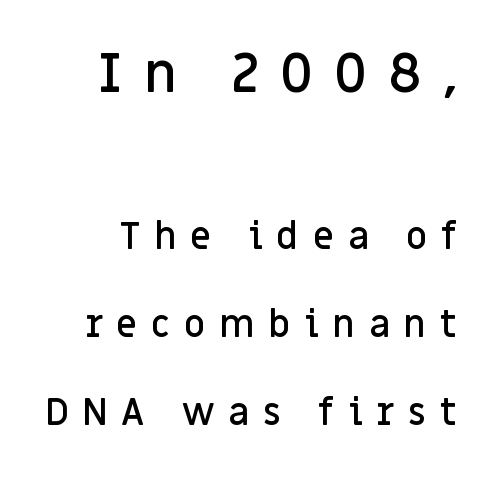
In terms of letterspacing, this is a distinctly airy, spread setting. The specimen reads as upright at a glance. These lines stand farther apart than default settings would place them. Typesetter's note: demi weight, one step under bold. Is this a fixed-width face? No — the glyphs have proportional, varying widths.
